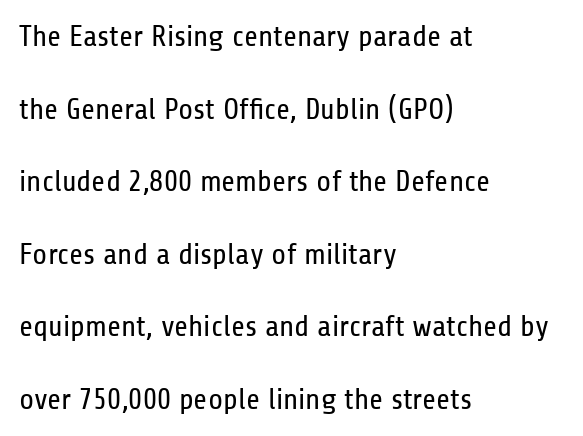
The image shows 30 px regular-weight, condensed sans-serif type, upright; set left-aligned, loose line spacing (2.42x), normal letter spacing, not underlined; low stroke contrast and a medium x-height.
